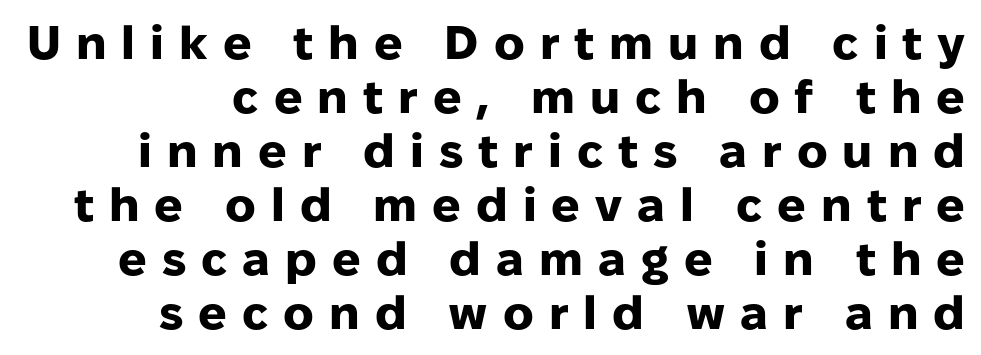
The image shows 47 px heavy sans-serif type, upright; set right-aligned, tight line spacing (1.15x), unusually wide letter spacing (+0.32 em), not underlined; low stroke contrast and a medium x-height.
